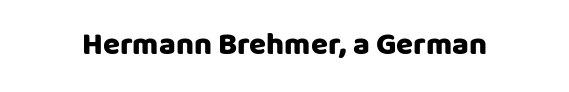
The image shows 31 px heavy sans-serif type, upright; set normal letter spacing, not underlined; low stroke contrast and a large x-height.
